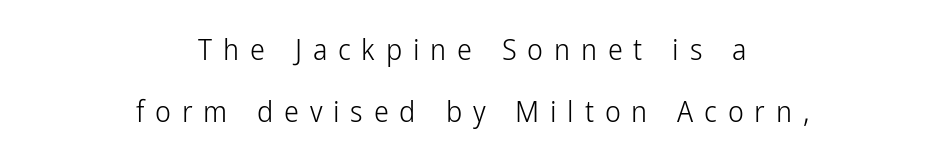
Q: Is the text bold? A: No.
Q: Is the text italic (slanted)? A: No, it is upright.
Q: Is the typeface a serif or a sans-serif typeface? A: Sans-serif.
Q: Is the text underlined? A: No.
Q: How is the paragraph aligned? A: Centered.
Q: Is the spacing between letters normal or unusually wide? A: Unusually wide.
Q: Is the spacing between lines tight, normal or loose? A: Loose.
Q: Width (condensed, normal, or wide)? A: Condensed.
Q: Stroke contrast? A: Low.
Q: x-height? A: Medium.
Q: Monospaced? A: No.
